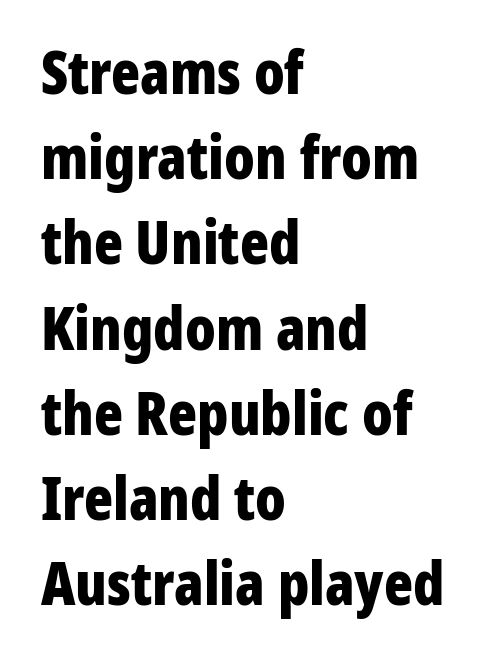
Q: Is the text bold? A: Yes.
Q: Is the text italic (slanted)? A: No, it is upright.
Q: Is the typeface a serif or a sans-serif typeface? A: Sans-serif.
Q: Is the text underlined? A: No.
Q: How is the paragraph aligned? A: Left-aligned.
Q: Is the spacing between letters normal or unusually wide? A: Normal.
Q: Is the spacing between lines tight, normal or loose? A: Normal.
Q: Width (condensed, normal, or wide)? A: Condensed.
Q: Stroke contrast? A: Low.
Q: x-height? A: Medium.
Q: Monospaced? A: No.
